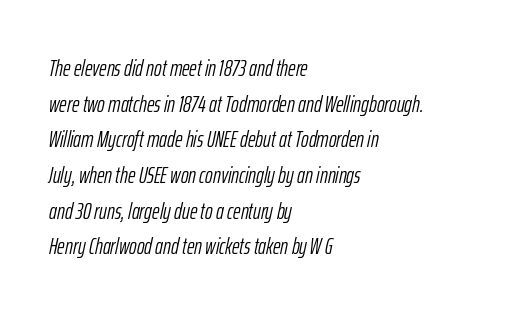
{"italic": "yes", "lean": "right", "slant_degrees": 12, "bold": "no", "underline": "no", "align": "left", "line_spacing": "normal", "line_spacing_ratio": 1.55, "letter_spacing": "normal", "letter_spacing_em": 0.0, "glyph_px": 23}
